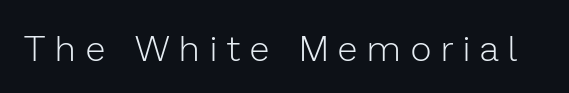
The specimen reads as upright at a glance. The letters carry no serifs — their stems end cleanly without finishing strokes. Loose tracking; the words dissolve into strings of separated letters. Spacing verdict: proportional, widths tailored to each character. Bare-footed words on every line. Is the stroke heavy? The answer is a plain regular-or-lighter.
